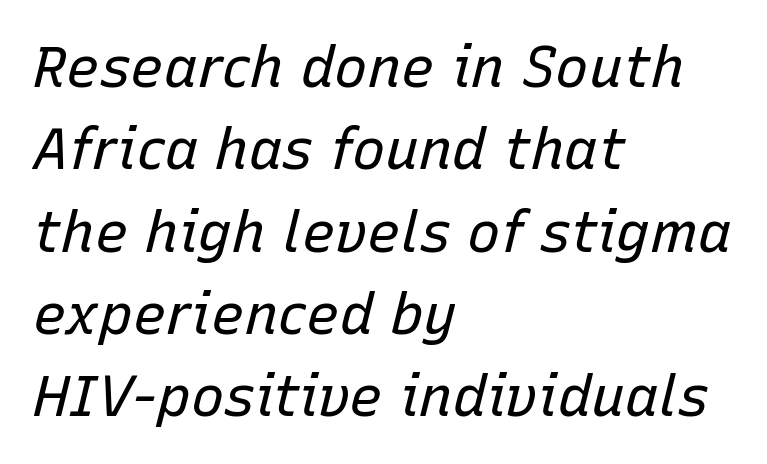
Q: Is the text bold? A: No.
Q: Is the text italic (slanted)? A: Yes, it leans right by about 15 degrees.
Q: Is the text underlined? A: No.
Q: How is the paragraph aligned? A: Left-aligned.
Q: Is the spacing between letters normal or unusually wide? A: Normal.
Q: Is the spacing between lines tight, normal or loose? A: Normal.
Q: Width (condensed, normal, or wide)? A: Normal.
Q: Stroke contrast? A: Low.
Q: x-height? A: Medium.
Q: Monospaced? A: No.
